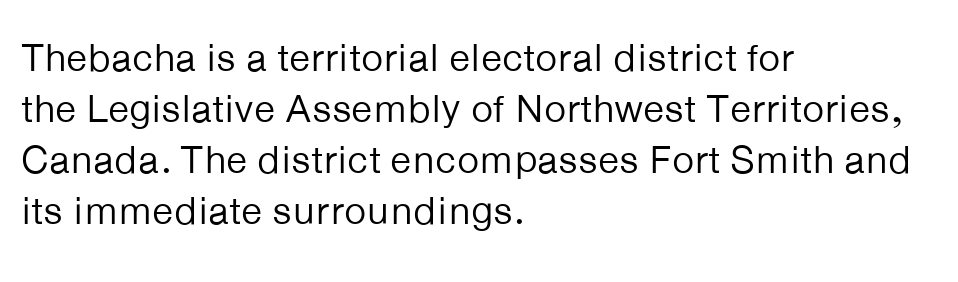
{"serif": "no", "italic": "no", "bold": "no", "weight": "regular", "width": "normal", "stroke_contrast": "low", "x_height": "medium", "monospaced": "no", "underline": "no", "align": "left", "line_spacing": "normal", "line_spacing_ratio": 1.31, "letter_spacing": "normal", "letter_spacing_em": 0.0, "glyph_px": 39}
